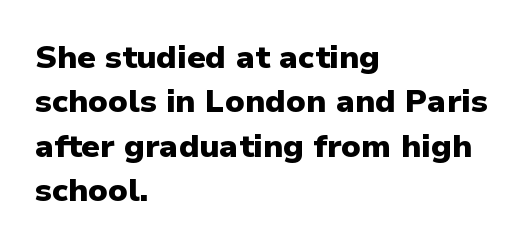
Q: Is the text bold? A: Yes.
Q: Is the text italic (slanted)? A: No, it is upright.
Q: Is the typeface a serif or a sans-serif typeface? A: Sans-serif.
Q: Is the text underlined? A: No.
Q: How is the paragraph aligned? A: Left-aligned.
Q: Is the spacing between letters normal or unusually wide? A: Normal.
Q: Is the spacing between lines tight, normal or loose? A: Normal.
Q: Width (condensed, normal, or wide)? A: Normal.
Q: Stroke contrast? A: Low.
Q: x-height? A: Medium.
Q: Monospaced? A: No.
